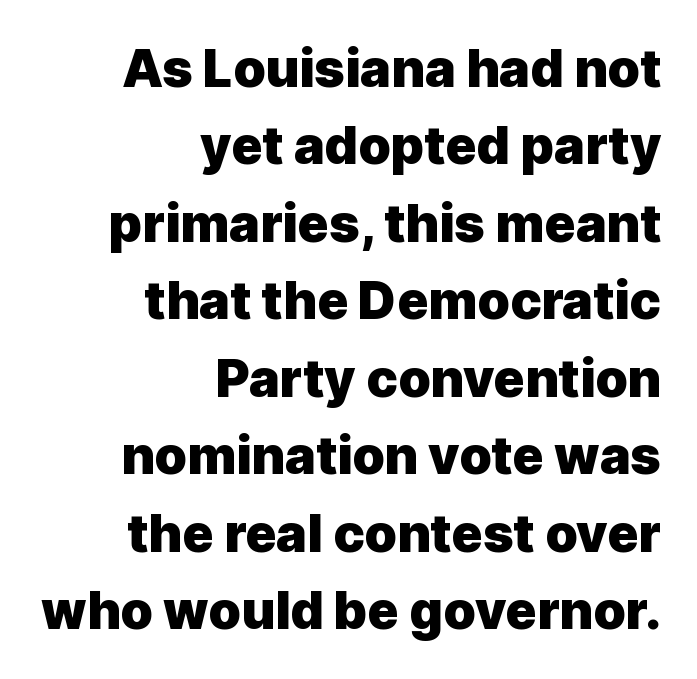
{"serif": "no", "italic": "no", "bold": "yes", "weight": "heavy", "width": "normal", "x_height": "medium", "monospaced": "no", "underline": "no", "align": "right", "line_spacing": "normal", "line_spacing_ratio": 1.49, "letter_spacing": "normal", "letter_spacing_em": 0.0, "glyph_px": 52}
